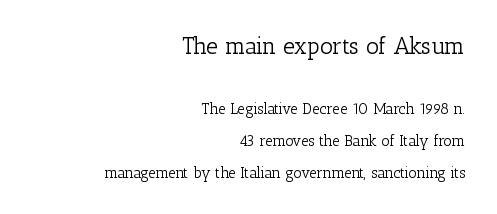
The image shows 23 px text type, upright; set right-aligned, loose line spacing (2.12x), normal letter spacing, not underlined; the first (top) block is 1.53x larger.
